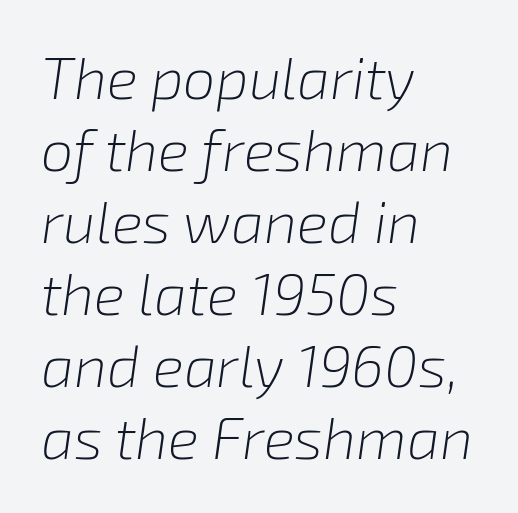
Q: Is the text bold? A: No.
Q: Is the text italic (slanted)? A: Yes, it leans right by about 8 degrees.
Q: Is the text underlined? A: No.
Q: How is the paragraph aligned? A: Left-aligned.
Q: Is the spacing between letters normal or unusually wide? A: Normal.
Q: Width (condensed, normal, or wide)? A: Normal.
Q: Stroke contrast? A: Low.
Q: x-height? A: Medium.
Q: Monospaced? A: No.
